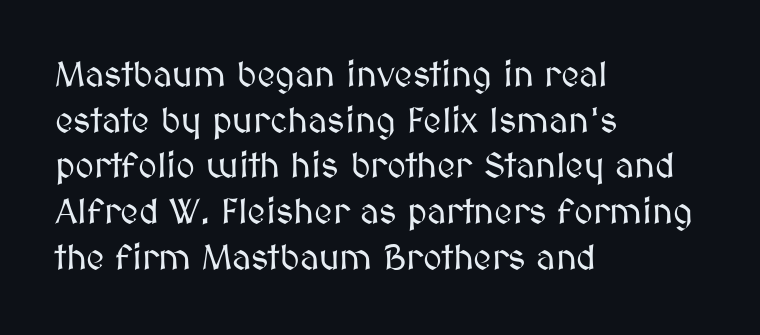
Q: Is the text italic (slanted)? A: No, it is upright.
Q: Is the text underlined? A: No.
Q: How is the paragraph aligned? A: Left-aligned.
Q: Is the spacing between letters normal or unusually wide? A: Normal.
Q: Is the spacing between lines tight, normal or loose? A: Normal.
Q: Width (condensed, normal, or wide)? A: Normal.
Q: Stroke contrast? A: Medium.
Q: x-height? A: Medium.
Q: Monospaced? A: No.
